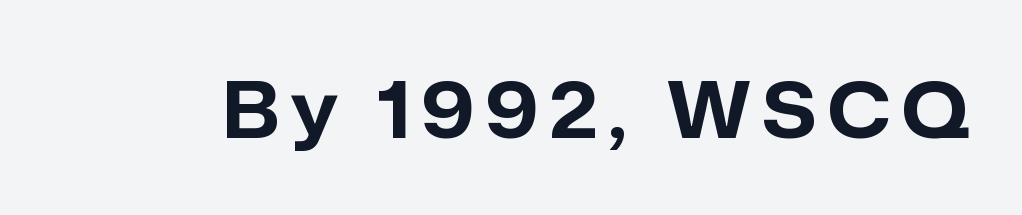
Q: Is the text bold? A: Yes.
Q: Is the text italic (slanted)? A: No, it is upright.
Q: Is the typeface a serif or a sans-serif typeface? A: Sans-serif.
Q: Is the text underlined? A: No.
Q: Width (condensed, normal, or wide)? A: Normal.
Q: Stroke contrast? A: Low.
Q: x-height? A: Medium.
Q: Monospaced? A: No.
